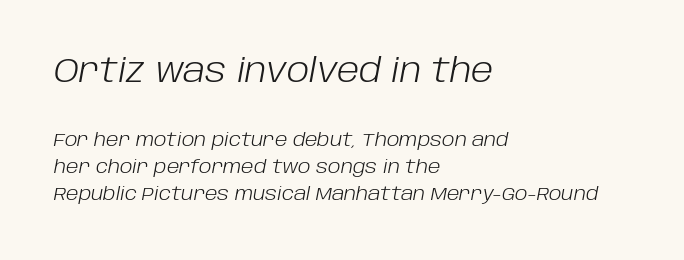
Q: Is the text bold? A: No.
Q: Is the text italic (slanted)? A: Yes, it leans right by about 10 degrees.
Q: Is the text underlined? A: No.
Q: How is the paragraph aligned? A: Left-aligned.
Q: Is the spacing between letters normal or unusually wide? A: Normal.
Q: Is the spacing between lines tight, normal or loose? A: Normal.
Q: Which block of text is set in a larger size, the first (top) or the second (bottom)? A: The first (top) one.
Q: Width (condensed, normal, or wide)? A: Normal.
Q: Stroke contrast? A: Low.
Q: x-height? A: Large.
Q: Monospaced? A: No.
